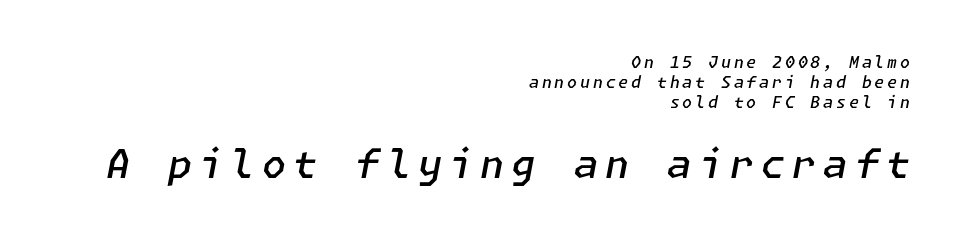
The image shows 39 px semibold type, italic (leaning right); set right-aligned, normal line spacing (1.26x), not underlined; the second (bottom) block is 2.44x larger; low stroke contrast and a medium x-height.
